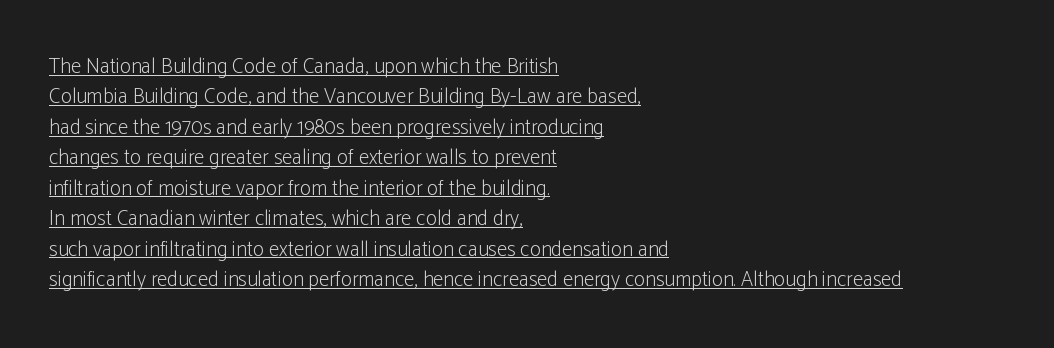
Q: Is the text bold? A: No.
Q: Is the text italic (slanted)? A: No, it is upright.
Q: Is the text underlined? A: Yes.
Q: How is the paragraph aligned? A: Left-aligned.
Q: Is the spacing between letters normal or unusually wide? A: Normal.
Q: Is the spacing between lines tight, normal or loose? A: Normal.
